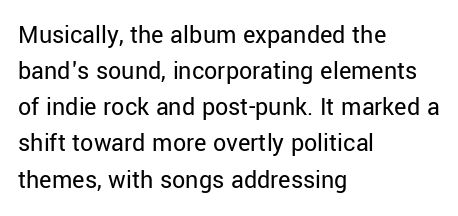
The image shows 26 px text type, upright; set left-aligned, normal line spacing (1.39x), normal letter spacing, not underlined.
